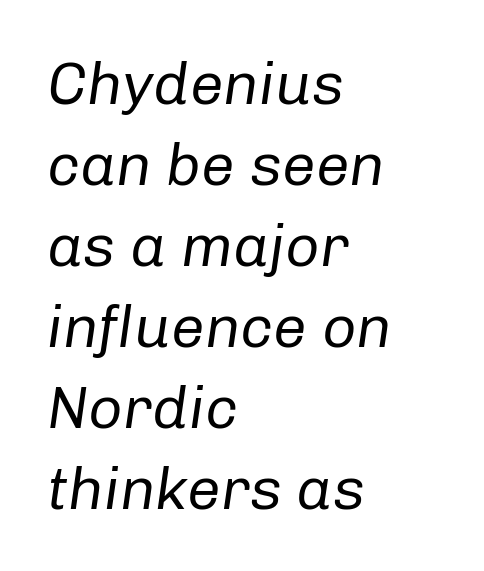
Rendered with sloped, italic letterforms. The weight would be labelled regular, book, light, or lighter still. Each new line begins a customary step beneath the previous one. Short note: letters normally spaced. Spacing verdict: proportional, widths tailored to each character. The words here are not underlined.
